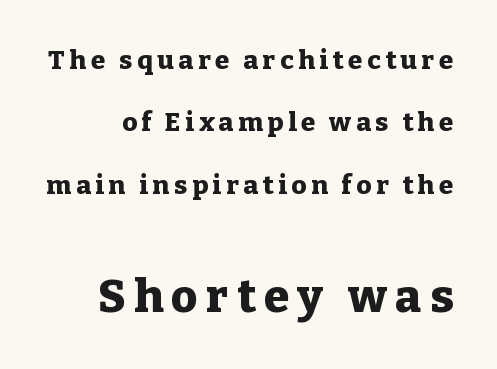
The later block is typeset at a bigger size than the earlier block. One glance says open: line gaps are wider than usual. Descenders are the only things crossing below the line. A typesetter would mark this as roman, not italic.
